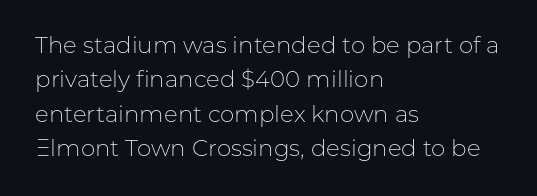
The vertical gap from one line to the next is medium. These lines were composed using upright roman letters. Horizontal alignment here is leftward, the default for most running prose. The gaps between neighbouring characters are ordinary and unremarkable. Weight: regular or lighter.
